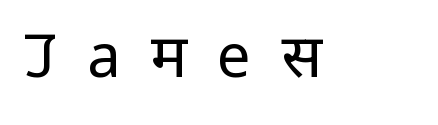
The letters advance in unequal steps, a hallmark of proportional type. Ink coverage per letter is moderate at most. A clean baseline with only descenders dipping below it. Upright lettering throughout. A typesetter would call this heavily tracked-out type.
